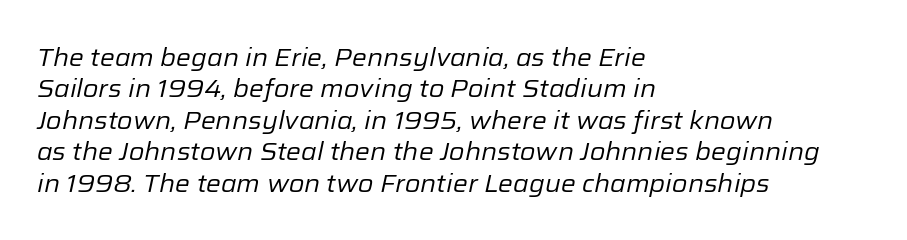
Q: Is the text bold? A: No.
Q: Is the text italic (slanted)? A: Yes, it leans right by about 12 degrees.
Q: Is the text underlined? A: No.
Q: How is the paragraph aligned? A: Left-aligned.
Q: Is the spacing between letters normal or unusually wide? A: Normal.
Q: Is the spacing between lines tight, normal or loose? A: Normal.
